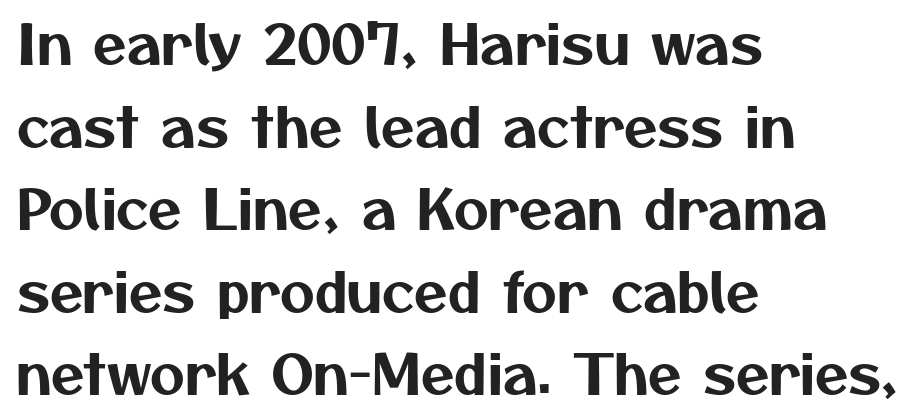
Reading down the block, your eye returns to a fixed left position each line. Spacing verdict: proportional, widths tailored to each character. Spacing between characters is what you'd get straight out of the box. The type family on display is of the sans-serif kind. How would I describe the line gaps? Plain and ordinary.
